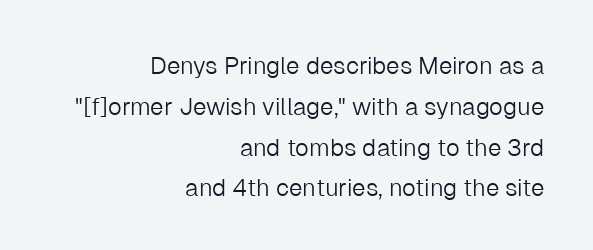
The image shows 24 px text type, upright; set right-aligned, normal line spacing (1.7x), normal letter spacing, not underlined.
